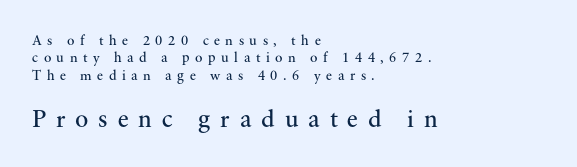
{"italic": "no", "bold": "no", "underline": "no", "align": "left", "line_spacing_ratio": 1.24, "letter_spacing": "wide", "letter_spacing_em": 0.39, "larger_block": "second", "size_ratio": 1.79, "glyph_px": 25}
